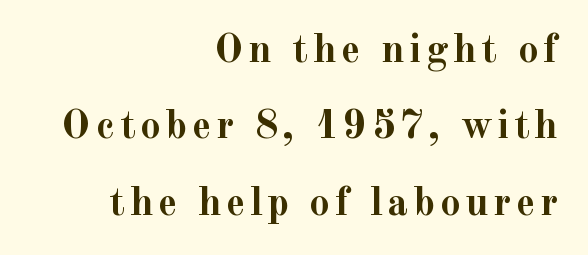
The image shows 41 px semibold serif type, upright; set right-aligned, line spacing 1.86x, not underlined; a small x-height.
